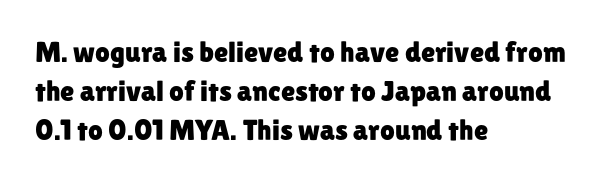
The letters stand upright; this is a roman face. Between one letter and the next there's only the usual sliver of space. Each row of text sits above clean, open space. The glyphs in this specimen are sans serif. The block of text has a typical density, with ordinary space between rows. This sample has the flowing, uneven cadence of proportional lettering.
